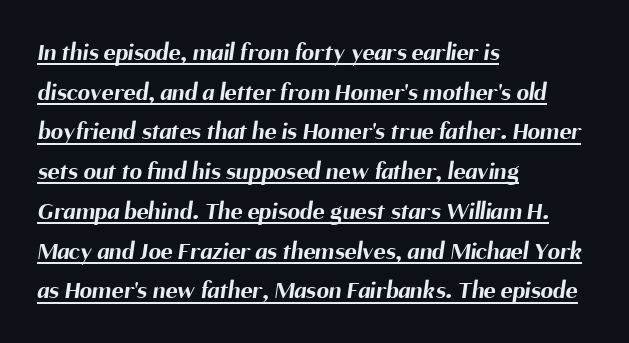
The image shows 25 px bold type; set left-aligned, normal line spacing (1.59x), normal letter spacing, underlined.
